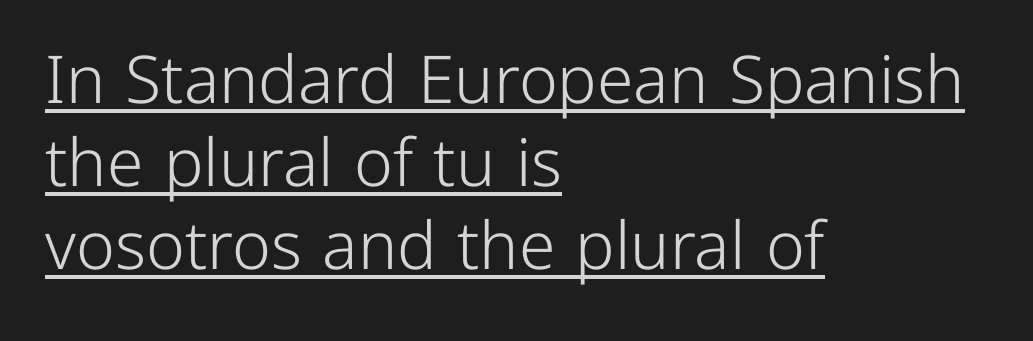
{"serif": "no", "italic": "no", "bold": "no", "weight": "light", "width": "normal", "stroke_contrast": "low", "x_height": "medium", "monospaced": "no", "underline": "yes", "align": "left", "line_spacing": "normal", "line_spacing_ratio": 1.26, "letter_spacing": "normal", "letter_spacing_em": 0.0, "glyph_px": 66}
